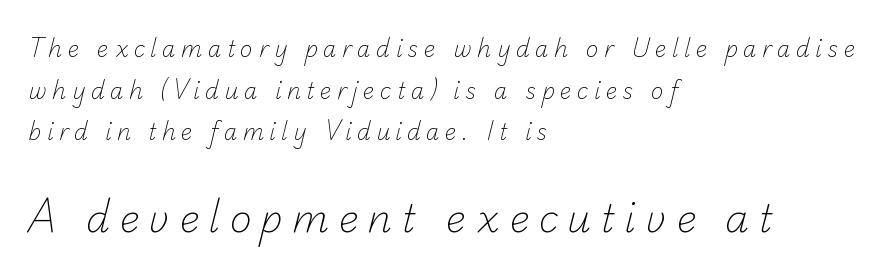
{"serif": "no", "bold": "no", "weight": "light", "width": "normal", "stroke_contrast": "low", "x_height": "small", "monospaced": "no", "underline": "no", "align": "left", "line_spacing_ratio": 1.89, "letter_spacing": "wide", "letter_spacing_em": 0.24, "larger_block": "second", "size_ratio": 1.73, "glyph_px": 38}
